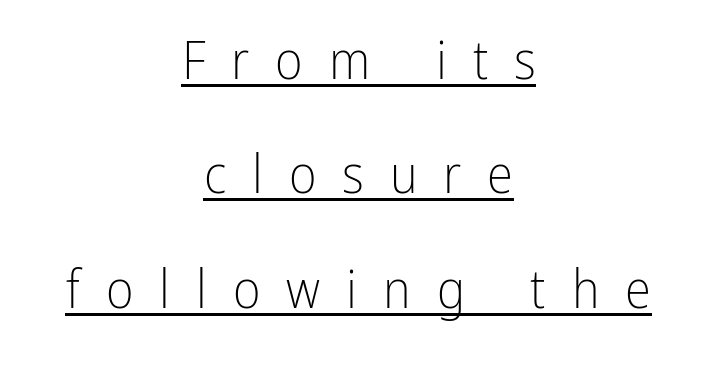
{"serif": "no", "italic": "no", "bold": "no", "weight": "light", "width": "condensed", "stroke_contrast": "low", "x_height": "medium", "monospaced": "no", "underline": "yes", "align": "center", "line_spacing": "loose", "line_spacing_ratio": 2.16, "letter_spacing": "wide", "letter_spacing_em": 0.49, "glyph_px": 53}
